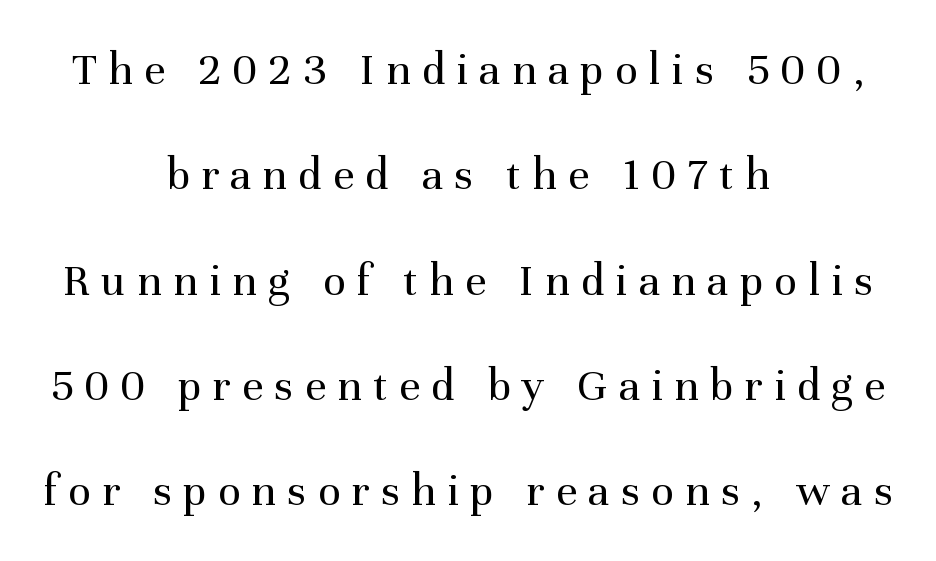
When letters stand straight like this, we call the style roman or upright. Here the designer chose a conventional face with non-uniform glyph widths. Glyph-to-glyph distance is far greater than everyday printed text. To sum up the face: it has serifs. Rows of type keep a wide berth in the vertical direction. Any mark beneath the type? The region is blank.
